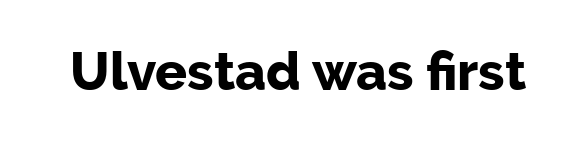
The image shows 53 px bold sans-serif type, upright; set normal letter spacing, not underlined; low stroke contrast and a medium x-height.
